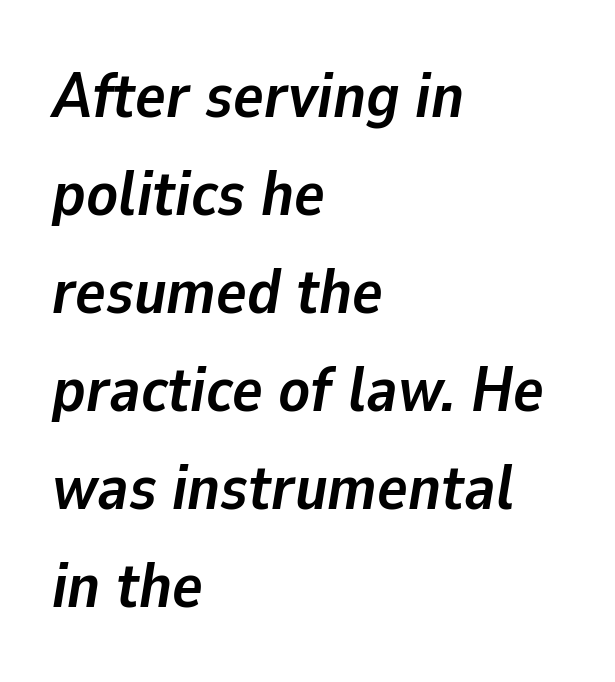
{"italic": "yes", "lean": "right", "slant_degrees": 9, "bold": "yes", "weight": "semibold", "width": "normal", "stroke_contrast": "low", "x_height": "medium", "monospaced": "no", "underline": "no", "align": "left", "line_spacing": "normal", "line_spacing_ratio": 1.53, "letter_spacing": "normal", "letter_spacing_em": 0.0, "glyph_px": 64}
